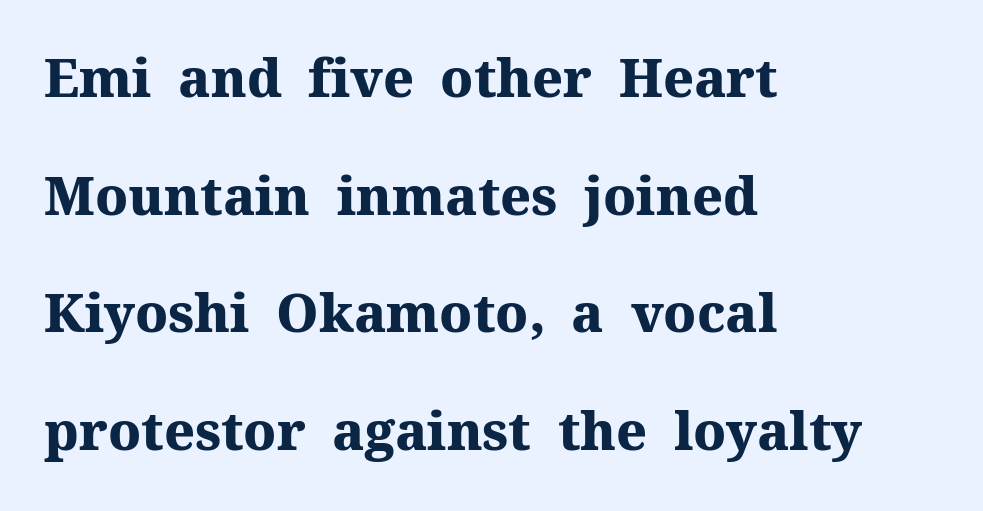
Q: Is the text bold? A: Yes.
Q: Is the text italic (slanted)? A: No, it is upright.
Q: Is the typeface a serif or a sans-serif typeface? A: Serif.
Q: Is the text underlined? A: No.
Q: How is the paragraph aligned? A: Left-aligned.
Q: Is the spacing between letters normal or unusually wide? A: Normal.
Q: Is the spacing between lines tight, normal or loose? A: Loose.
Q: Width (condensed, normal, or wide)? A: Normal.
Q: Stroke contrast? A: Medium.
Q: x-height? A: Medium.
Q: Monospaced? A: No.
